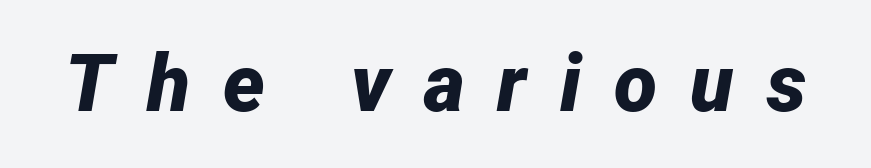
Q: Is the text bold? A: Yes.
Q: Is the text italic (slanted)? A: Yes, it leans right by about 12 degrees.
Q: Is the text underlined? A: No.
Q: Is the spacing between letters normal or unusually wide? A: Unusually wide.
Q: Width (condensed, normal, or wide)? A: Normal.
Q: Stroke contrast? A: Low.
Q: x-height? A: Medium.
Q: Monospaced? A: No.
